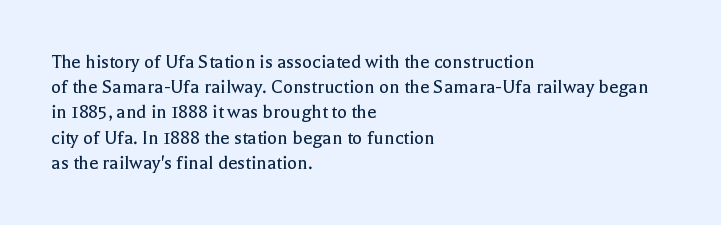
{"italic": "no", "bold": "no", "underline": "no", "align": "left", "line_spacing_ratio": 1.2, "letter_spacing": "normal", "letter_spacing_em": 0.0, "glyph_px": 21}
